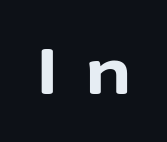
The image shows 64 px bold sans-serif type, upright; set unusually wide letter spacing (+0.44 em), not underlined; low stroke contrast and a medium x-height.
